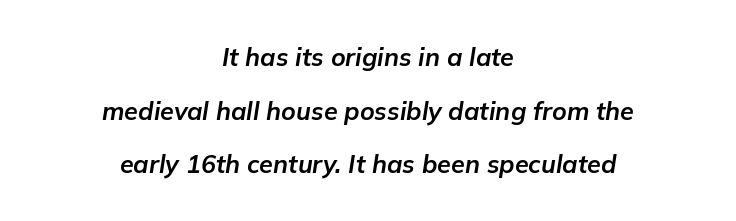
{"italic": "yes", "lean": "right", "slant_degrees": 9, "bold": "yes", "underline": "no", "align": "center", "line_spacing": "loose", "line_spacing_ratio": 2.15, "letter_spacing": "normal", "letter_spacing_em": 0.0, "glyph_px": 25}
